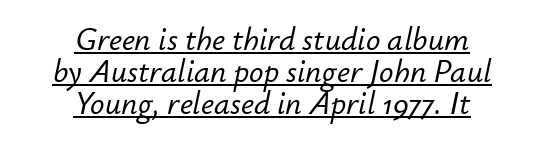
The image shows 32 px text type, italic (leaning right); set centered, tight line spacing (1.0x), normal letter spacing, underlined; low stroke contrast and a small x-height.
